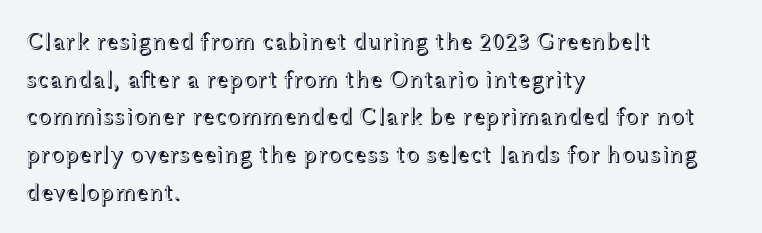
{"italic": "no", "underline": "no", "align": "left", "line_spacing": "normal", "line_spacing_ratio": 1.51, "letter_spacing": "normal", "letter_spacing_em": 0.0, "glyph_px": 25}
